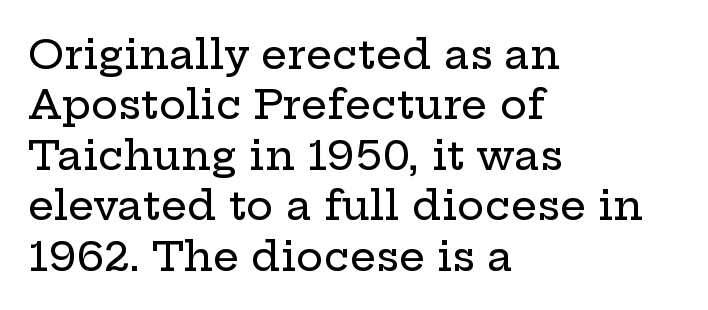
The rendering keeps characters at their native spacing. The zone under the glyphs is completely vacant. The rendering anchors every line to the left-hand side. This sample uses an upright cut, with every glyph sitting square on the baseline.
